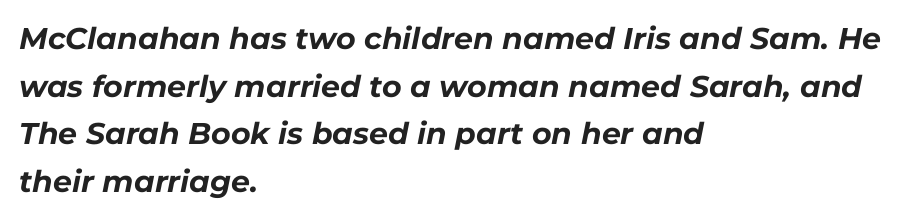
{"italic": "yes", "lean": "right", "slant_degrees": 11, "bold": "yes", "weight": "bold", "width": "normal", "stroke_contrast": "low", "x_height": "medium", "monospaced": "no", "underline": "no", "align": "left", "line_spacing": "normal", "line_spacing_ratio": 1.59, "letter_spacing": "normal", "letter_spacing_em": 0.0, "glyph_px": 30}
